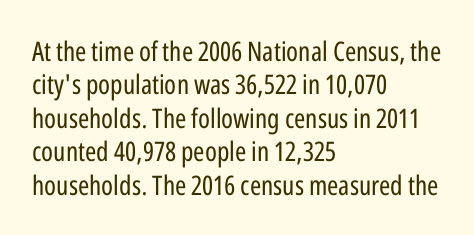
The image shows 27 px text type, upright; set left-aligned, line spacing 1.24x, normal letter spacing, not underlined.
